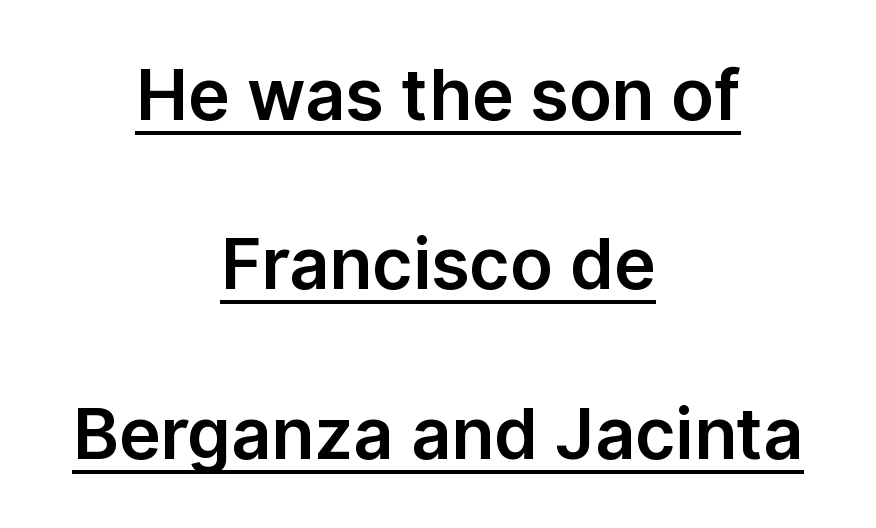
The image shows 70 px sans-serif type, upright; set centered, loose line spacing (2.42x), normal letter spacing, underlined; low stroke contrast and a medium x-height.
